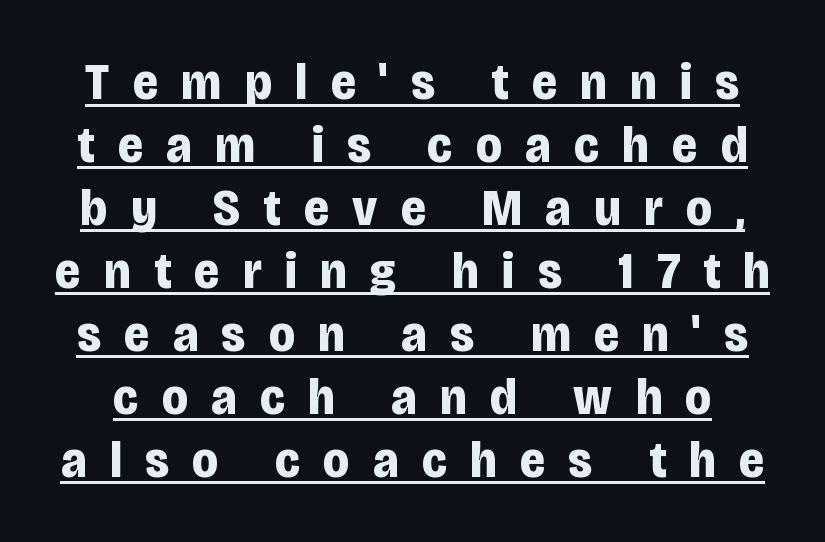
{"serif": "no", "italic": "no", "bold": "yes", "weight": "bold", "width": "condensed", "stroke_contrast": "low", "x_height": "large", "monospaced": "no", "underline": "yes", "line_spacing_ratio": 1.21, "letter_spacing": "wide", "letter_spacing_em": 0.45, "glyph_px": 52}
